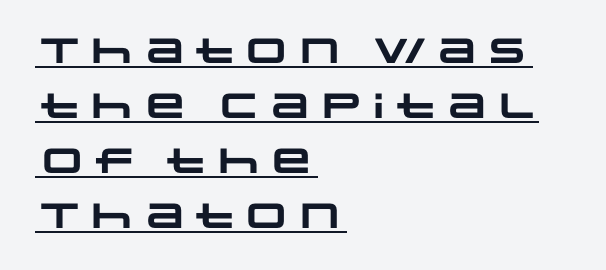
{"serif": "no", "bold": "yes", "weight": "heavy", "width": "wide", "stroke_contrast": "low", "x_height": "large", "monospaced": "no", "underline": "yes", "align": "left", "line_spacing": "normal", "line_spacing_ratio": 1.57, "letter_spacing": "normal", "letter_spacing_em": 0.0, "glyph_px": 35}
